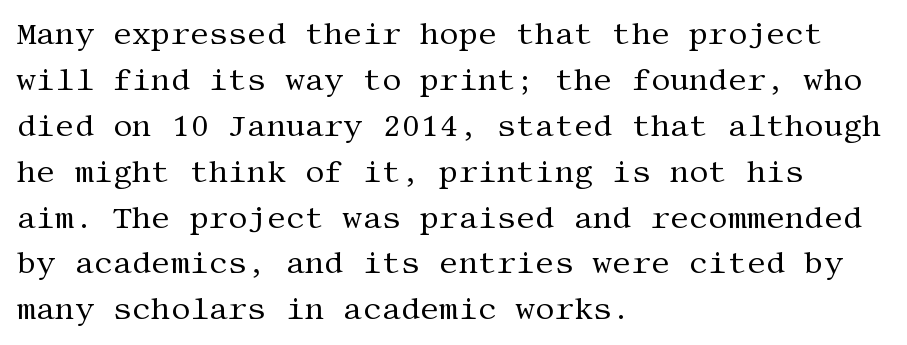
The image shows 30 px regular-weight serif type, upright; set left-aligned, normal line spacing (1.53x), normal letter spacing, not underlined; medium stroke contrast and a large x-height.
